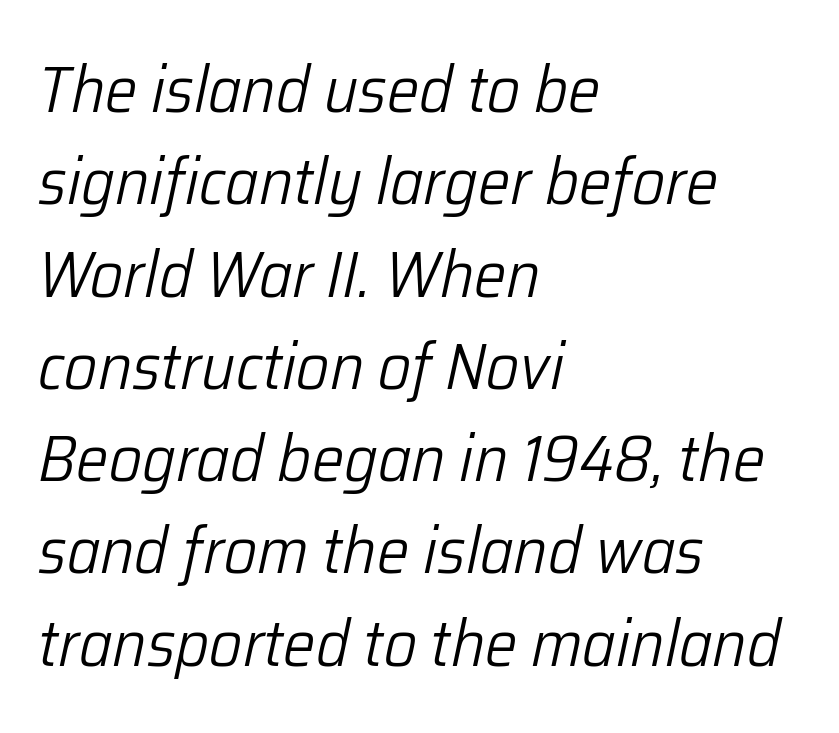
Q: Is the text bold? A: No.
Q: Is the text italic (slanted)? A: Yes, it leans right by about 12 degrees.
Q: Is the text underlined? A: No.
Q: How is the paragraph aligned? A: Left-aligned.
Q: Is the spacing between letters normal or unusually wide? A: Normal.
Q: Is the spacing between lines tight, normal or loose? A: Normal.
Q: Width (condensed, normal, or wide)? A: Normal.
Q: Stroke contrast? A: Low.
Q: x-height? A: Medium.
Q: Monospaced? A: No.
